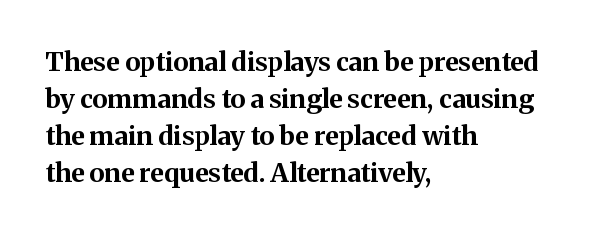
Q: Is the text bold? A: Yes.
Q: Is the text italic (slanted)? A: No, it is upright.
Q: Is the text underlined? A: No.
Q: How is the paragraph aligned? A: Left-aligned.
Q: Is the spacing between letters normal or unusually wide? A: Normal.
Q: Is the spacing between lines tight, normal or loose? A: Normal.
